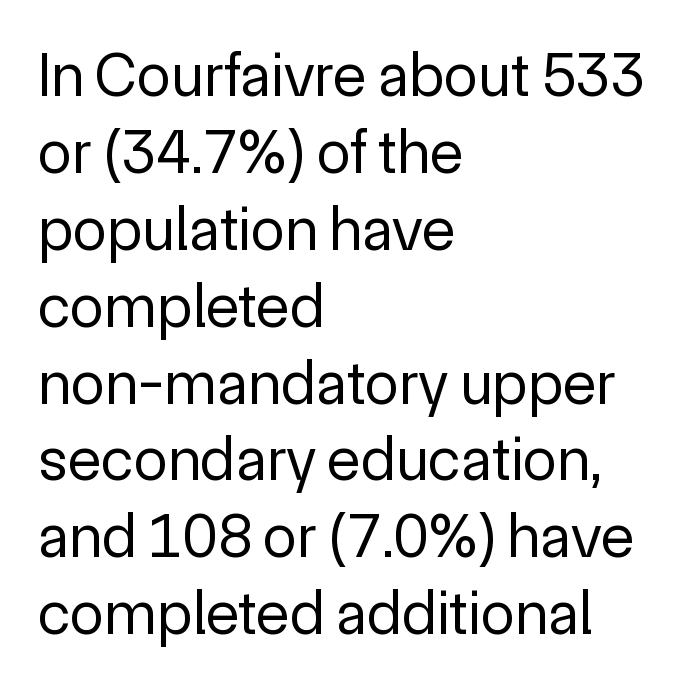
{"serif": "no", "italic": "no", "bold": "no", "weight": "regular", "width": "normal", "x_height": "medium", "monospaced": "no", "underline": "no", "align": "left", "line_spacing_ratio": 1.24, "letter_spacing": "normal", "letter_spacing_em": 0.0, "glyph_px": 62}
